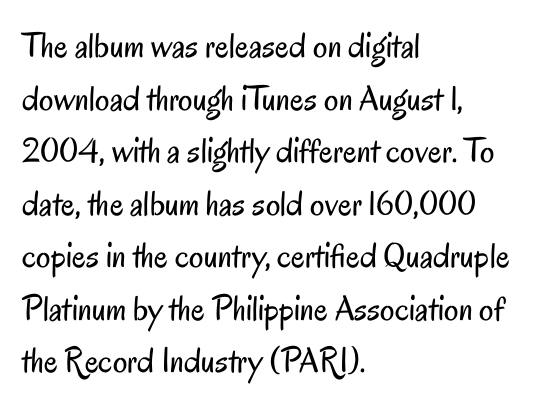
The image shows 36 px regular-weight, condensed sans-serif type, upright; set left-aligned, normal line spacing (1.46x), normal letter spacing, not underlined; low stroke contrast and a small x-height.
